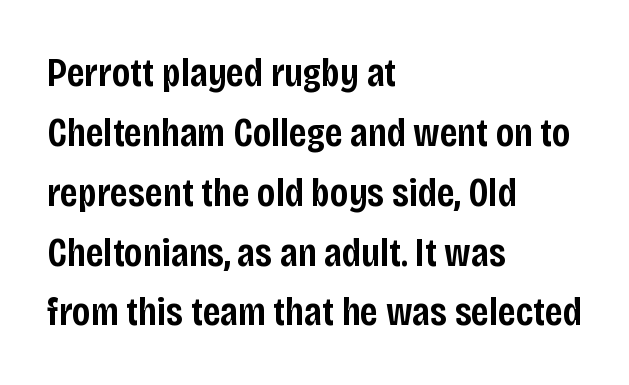
The image shows 41 px semibold, condensed sans-serif type, upright; set left-aligned, normal line spacing (1.46x), normal letter spacing, not underlined; low stroke contrast and a large x-height.
